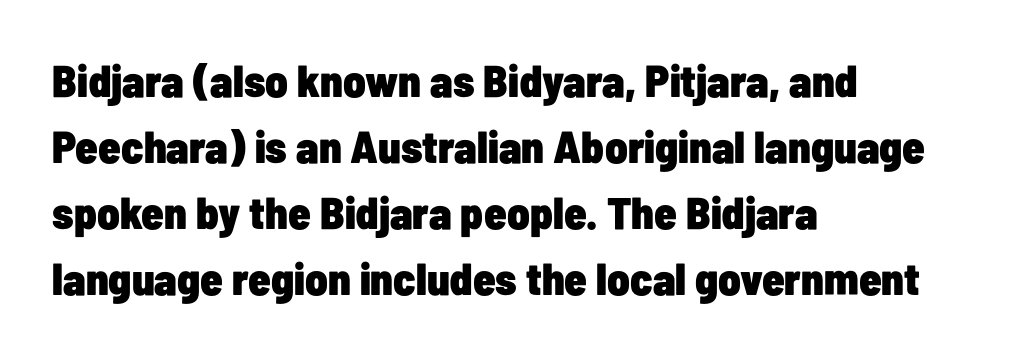
{"serif": "no", "italic": "no", "bold": "yes", "weight": "heavy", "width": "condensed", "stroke_contrast": "low", "x_height": "medium", "monospaced": "no", "underline": "no", "align": "left", "line_spacing": "normal", "line_spacing_ratio": 1.47, "letter_spacing": "normal", "letter_spacing_em": 0.0, "glyph_px": 45}
